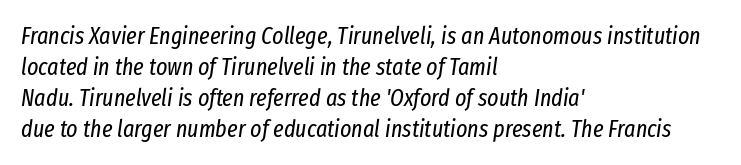
{"italic": "yes", "lean": "right", "slant_degrees": 8, "bold": "no", "underline": "no", "align": "left", "line_spacing": "normal", "line_spacing_ratio": 1.29, "letter_spacing": "normal", "letter_spacing_em": 0.0, "glyph_px": 24}
